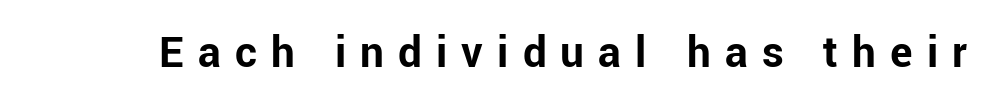
Clear beneath every line of the passage. There is plenty of visible air inserted between adjacent glyphs. Typographic density is high because the face is bold. Stroke terminals: plain, sans-serif.
